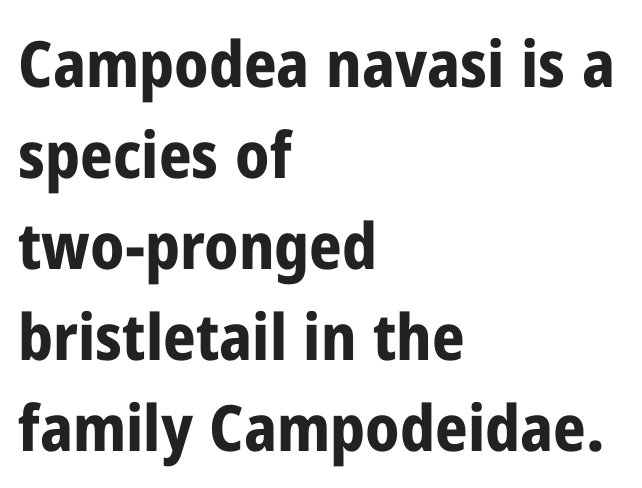
Q: Is the text bold? A: Yes.
Q: Is the text italic (slanted)? A: No, it is upright.
Q: Is the typeface a serif or a sans-serif typeface? A: Sans-serif.
Q: Is the text underlined? A: No.
Q: How is the paragraph aligned? A: Left-aligned.
Q: Is the spacing between letters normal or unusually wide? A: Normal.
Q: Is the spacing between lines tight, normal or loose? A: Normal.
Q: Width (condensed, normal, or wide)? A: Condensed.
Q: Stroke contrast? A: Low.
Q: x-height? A: Medium.
Q: Monospaced? A: No.
